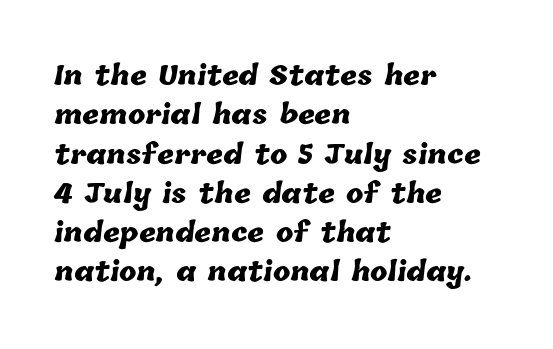
Is the type bold? Yes — the strokes are clearly thick and heavy. Line beginnings align vertically; line endings do not. The specimen omits any rule beneath the text block's lines. The horizontal fit of the characters is conventional and even. These lines sit exactly where default settings would place them.
